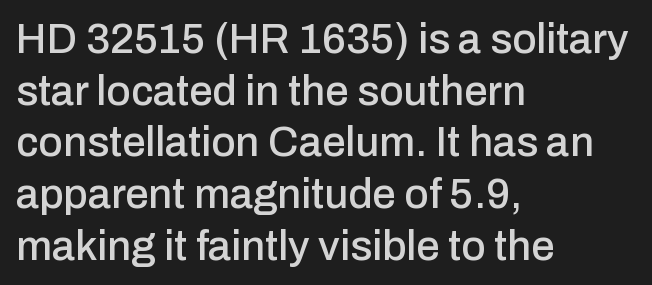
Q: Is the text italic (slanted)? A: No, it is upright.
Q: Is the typeface a serif or a sans-serif typeface? A: Sans-serif.
Q: Is the text underlined? A: No.
Q: How is the paragraph aligned? A: Left-aligned.
Q: Is the spacing between letters normal or unusually wide? A: Normal.
Q: Width (condensed, normal, or wide)? A: Normal.
Q: Stroke contrast? A: Low.
Q: x-height? A: Medium.
Q: Monospaced? A: No.
